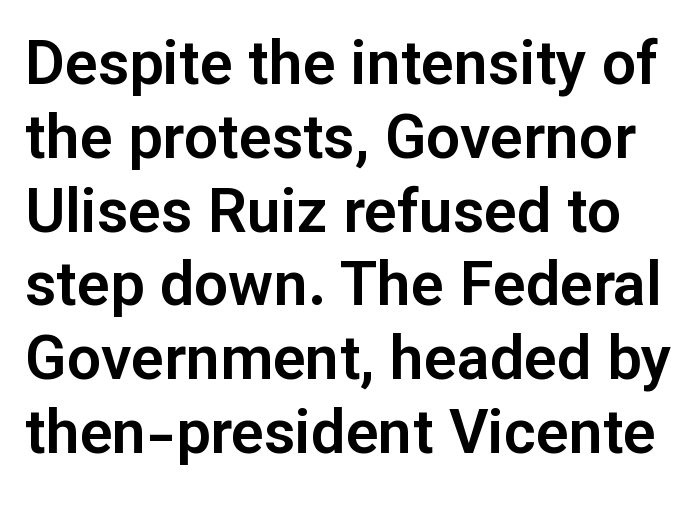
Q: Is the text italic (slanted)? A: No, it is upright.
Q: Is the typeface a serif or a sans-serif typeface? A: Sans-serif.
Q: Is the text underlined? A: No.
Q: Is the spacing between letters normal or unusually wide? A: Normal.
Q: Width (condensed, normal, or wide)? A: Normal.
Q: Stroke contrast? A: Low.
Q: x-height? A: Medium.
Q: Monospaced? A: No.
